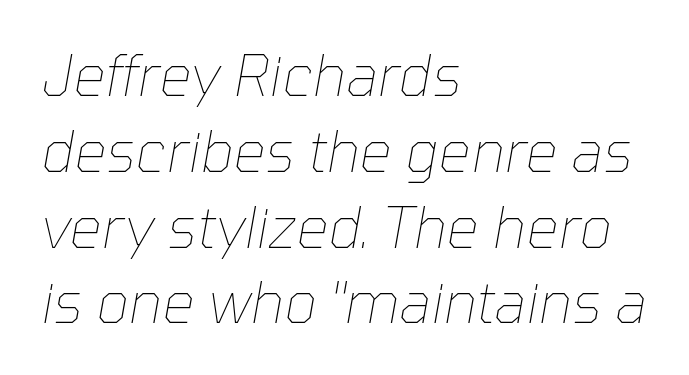
Q: Is the text bold? A: No.
Q: Is the text italic (slanted)? A: Yes, it leans right by about 10 degrees.
Q: Is the text underlined? A: No.
Q: How is the paragraph aligned? A: Left-aligned.
Q: Is the spacing between letters normal or unusually wide? A: Normal.
Q: Is the spacing between lines tight, normal or loose? A: Normal.
Q: Width (condensed, normal, or wide)? A: Normal.
Q: Stroke contrast? A: Low.
Q: x-height? A: Medium.
Q: Monospaced? A: No.
